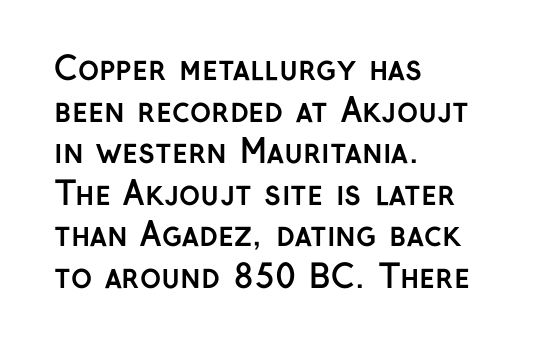
Q: Is the text bold? A: Yes.
Q: Is the text italic (slanted)? A: No, it is upright.
Q: Is the typeface a serif or a sans-serif typeface? A: Sans-serif.
Q: Is the text underlined? A: No.
Q: How is the paragraph aligned? A: Left-aligned.
Q: Is the spacing between letters normal or unusually wide? A: Normal.
Q: Is the spacing between lines tight, normal or loose? A: Normal.
Q: Width (condensed, normal, or wide)? A: Normal.
Q: Stroke contrast? A: Low.
Q: x-height? A: Medium.
Q: Monospaced? A: No.
